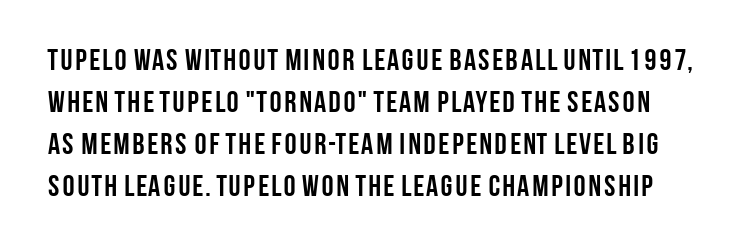
The image shows 30 px semibold, condensed sans-serif type, upright; set normal line spacing (1.4x), normal letter spacing, not underlined; low stroke contrast and a large x-height.
